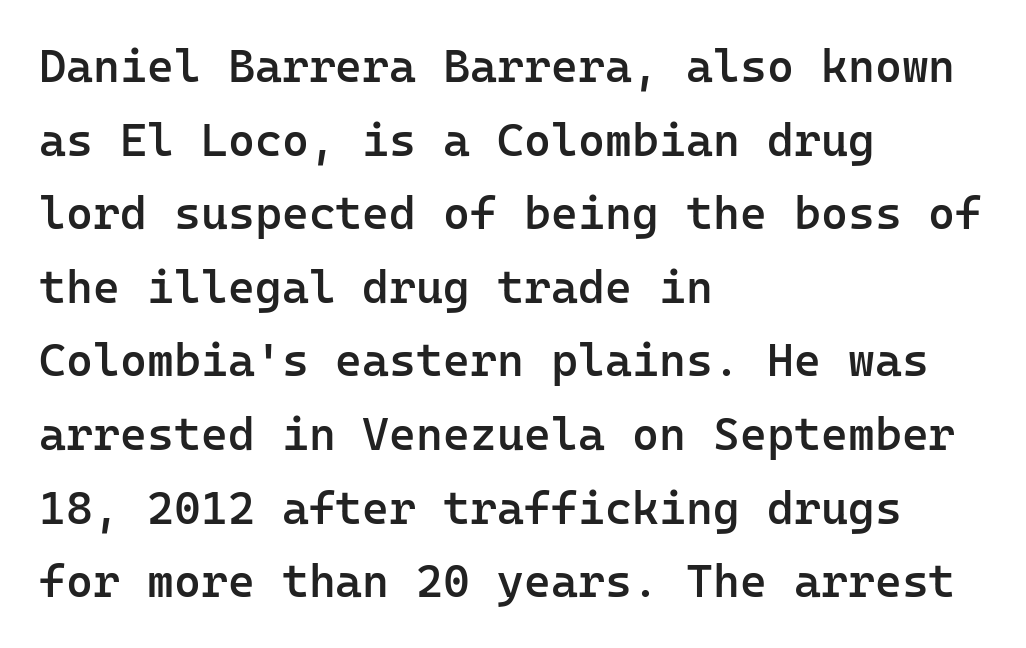
The image shows 46 px semibold sans-serif type, upright, monospaced; set left-aligned, normal line spacing (1.6x), normal letter spacing, not underlined; low stroke contrast and a medium x-height.
